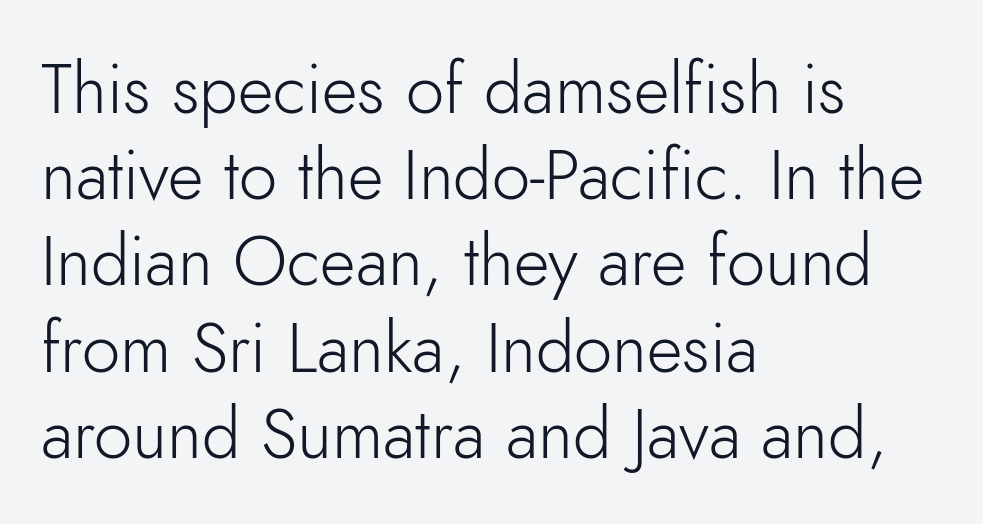
{"serif": "no", "italic": "no", "bold": "no", "weight": "light", "width": "normal", "stroke_contrast": "low", "x_height": "small", "monospaced": "no", "underline": "no", "align": "left", "line_spacing": "normal", "line_spacing_ratio": 1.25, "letter_spacing": "normal", "letter_spacing_em": 0.0, "glyph_px": 69}
